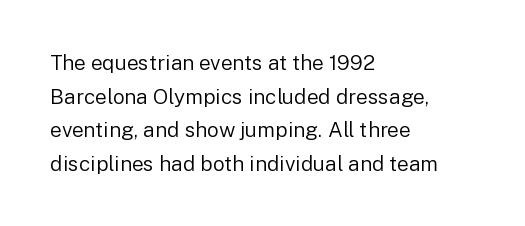
Q: Is the text bold? A: No.
Q: Is the text italic (slanted)? A: No, it is upright.
Q: Is the text underlined? A: No.
Q: How is the paragraph aligned? A: Left-aligned.
Q: Is the spacing between letters normal or unusually wide? A: Normal.
Q: Is the spacing between lines tight, normal or loose? A: Normal.
